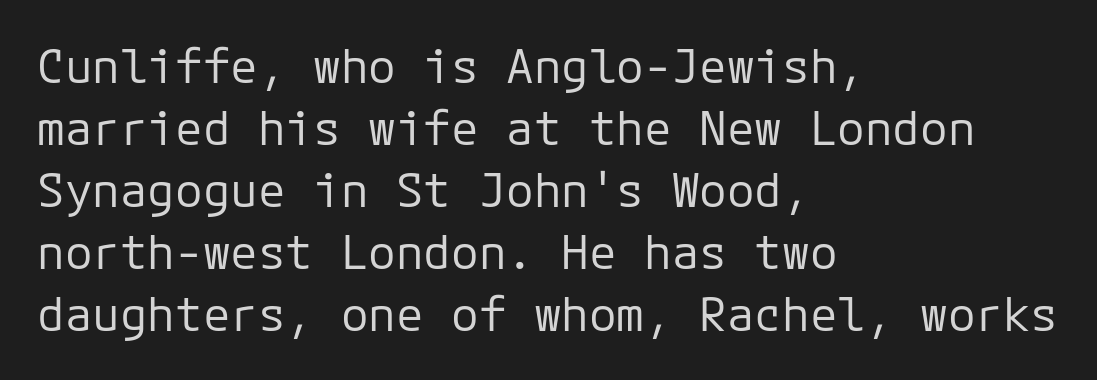
The image shows 46 px regular-weight sans-serif type, upright; set left-aligned, normal line spacing (1.35x), normal letter spacing, not underlined; low stroke contrast and a medium x-height.
